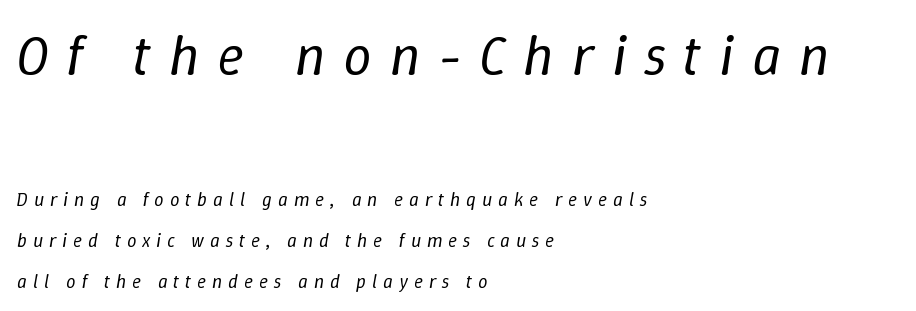
The image shows 57 px regular-weight type, italic (leaning right); set left-aligned, loose line spacing (2.16x), unusually wide letter spacing (+0.31 em), not underlined; the first (top) block is 3.0x larger; low stroke contrast and a medium x-height.
